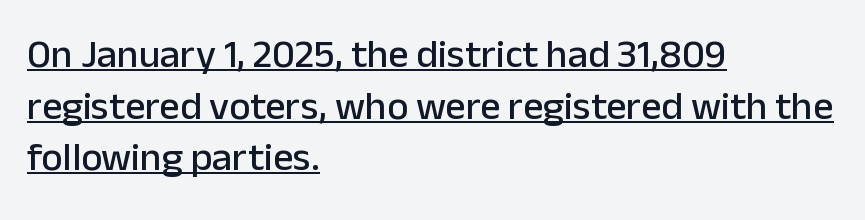
{"serif": "no", "italic": "no", "width": "normal", "stroke_contrast": "low", "x_height": "medium", "monospaced": "no", "underline": "yes", "align": "left", "line_spacing": "normal", "line_spacing_ratio": 1.29, "letter_spacing": "normal", "letter_spacing_em": 0.0, "glyph_px": 40}
